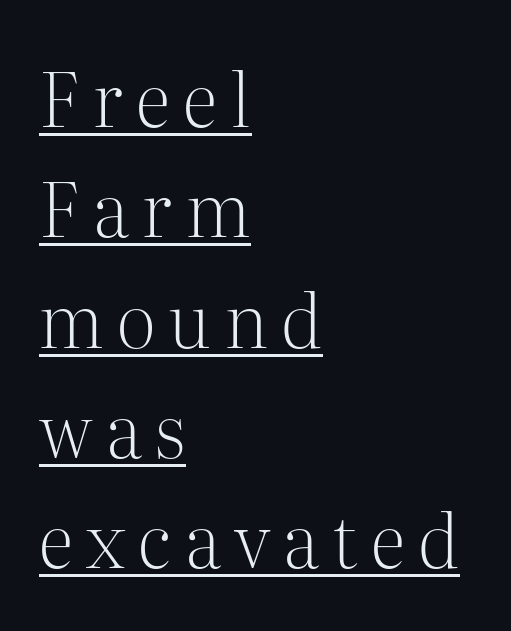
The image shows 74 px light serif type, upright; set left-aligned, normal line spacing (1.49x), underlined; medium stroke contrast and a medium x-height.
